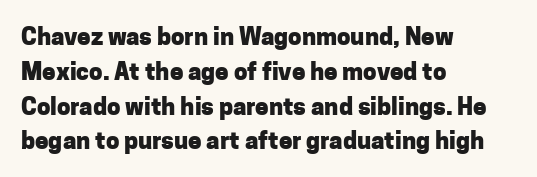
The image shows 24 px bold type, upright; set left-aligned, normal line spacing (1.45x), normal letter spacing, not underlined.
